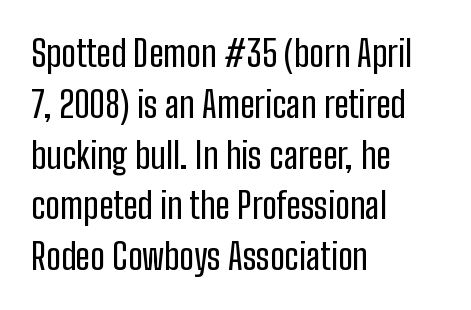
Observe the absence of serifs on each vertical stroke in this sample. Typeset ragged right — the left edge is the straight one. The letters advance in unequal steps, a hallmark of proportional type. Nothing unusual about the tracking: characters are spaced as the font intends. If you drew a line through each stem, it would be perfectly vertical. Underlining? Definitely not there.
